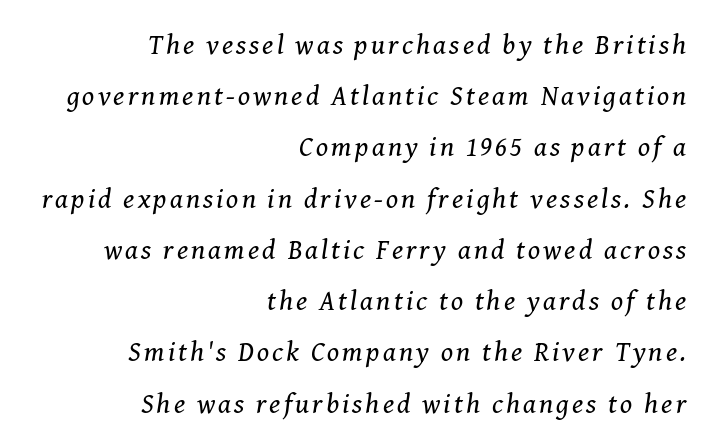
The image shows 28 px regular-weight serif type, italic (leaning right); set right-aligned, line spacing 1.83x, not underlined; medium stroke contrast and a medium x-height.
